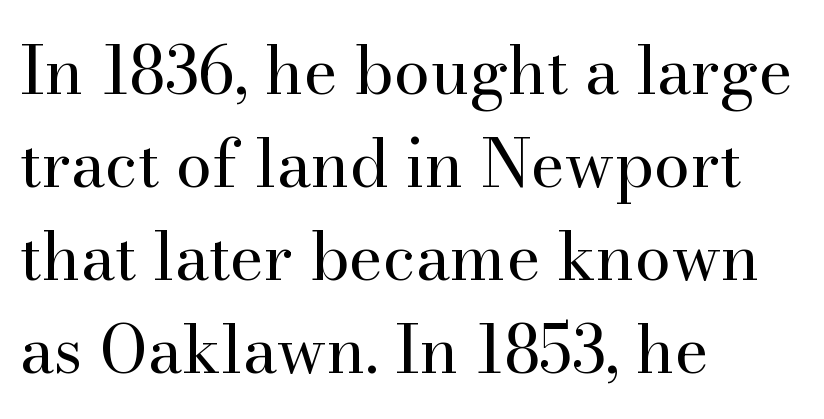
Q: Is the text bold? A: No.
Q: Is the text italic (slanted)? A: No, it is upright.
Q: Is the typeface a serif or a sans-serif typeface? A: Serif.
Q: Is the text underlined? A: No.
Q: How is the paragraph aligned? A: Left-aligned.
Q: Is the spacing between letters normal or unusually wide? A: Normal.
Q: Is the spacing between lines tight, normal or loose? A: Normal.
Q: Width (condensed, normal, or wide)? A: Normal.
Q: Stroke contrast? A: High.
Q: x-height? A: Small.
Q: Monospaced? A: No.
